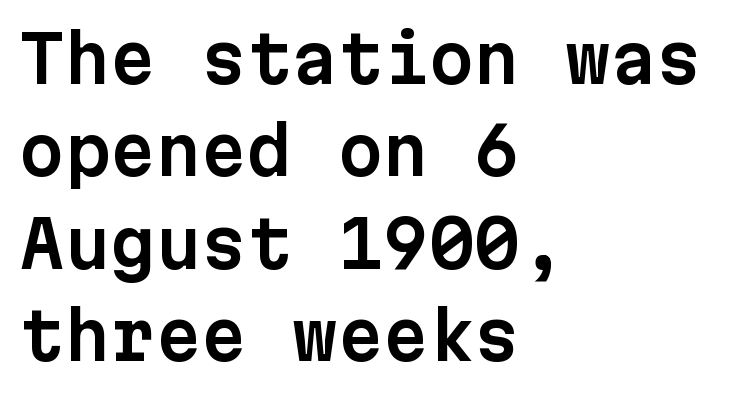
{"serif": "no", "italic": "no", "width": "normal", "stroke_contrast": "low", "x_height": "medium", "monospaced": "yes", "underline": "no", "align": "left", "line_spacing": "normal", "line_spacing_ratio": 1.42, "letter_spacing": "normal", "letter_spacing_em": 0.0, "glyph_px": 65}
